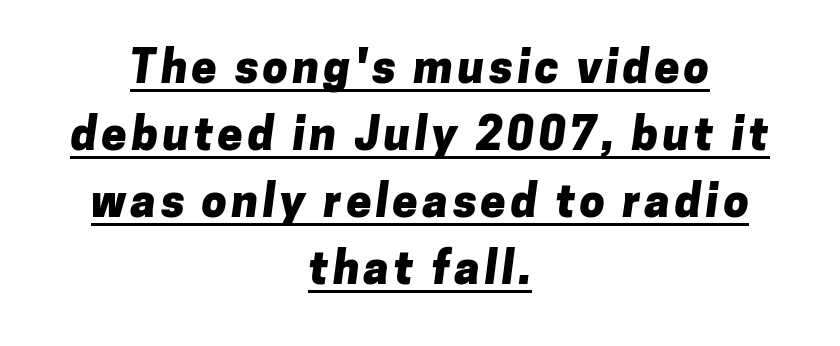
The image shows 45 px heavy sans-serif type; set centered, normal line spacing (1.49x), underlined; low stroke contrast and a medium x-height.
